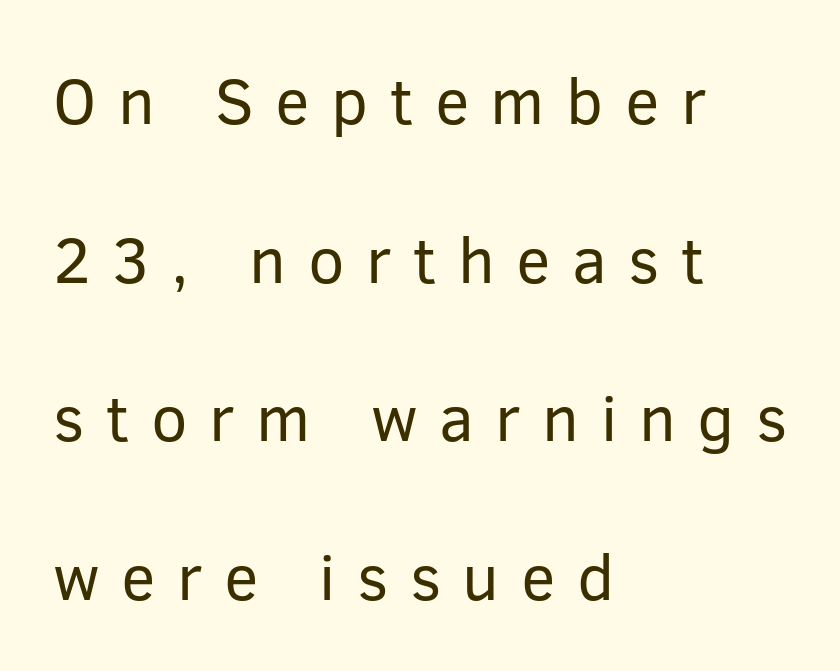
The image shows 65 px regular-weight sans-serif type, upright; set left-aligned, loose line spacing (2.44x), unusually wide letter spacing (+0.33 em), not underlined; low stroke contrast and a medium x-height.
